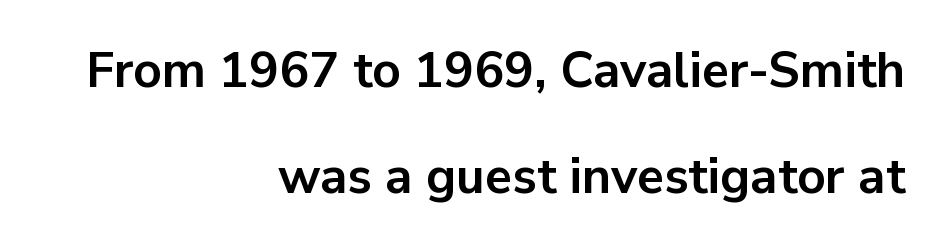
The rendering shows plain stroke endings on the letterforms — a sans-serif design. Ascenders rise straight up at ninety degrees. Note the varied advance widths — an 'i' is clearly narrower than an 'm'. This rendering features lettering with no underline.
